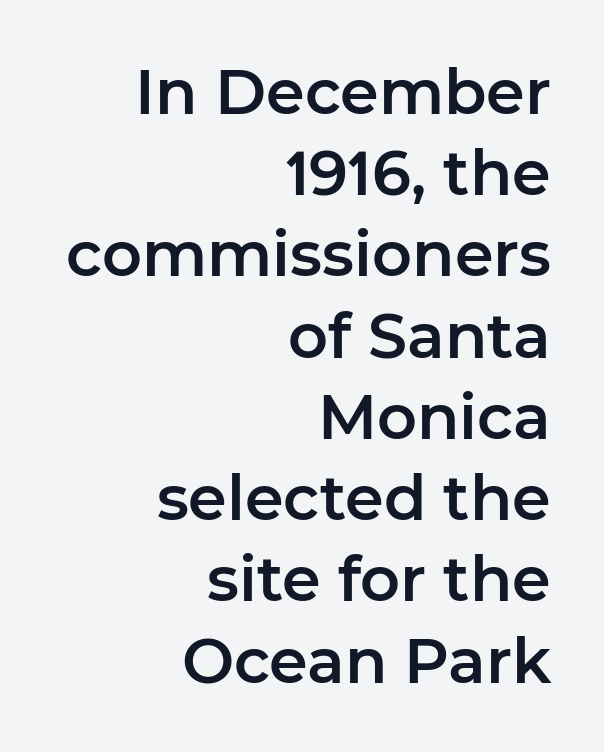
Q: Is the text italic (slanted)? A: No, it is upright.
Q: Is the typeface a serif or a sans-serif typeface? A: Sans-serif.
Q: Is the text underlined? A: No.
Q: How is the paragraph aligned? A: Right-aligned.
Q: Is the spacing between letters normal or unusually wide? A: Normal.
Q: Is the spacing between lines tight, normal or loose? A: Normal.
Q: Width (condensed, normal, or wide)? A: Normal.
Q: Stroke contrast? A: Low.
Q: x-height? A: Medium.
Q: Monospaced? A: No.
